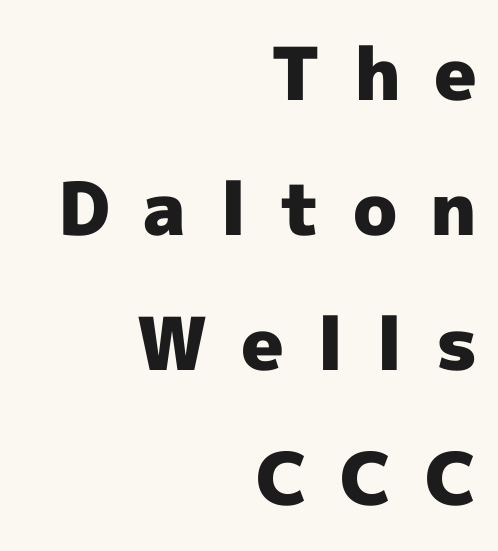
{"serif": "no", "italic": "no", "bold": "yes", "weight": "heavy", "width": "normal", "x_height": "medium", "monospaced": "no", "underline": "no", "align": "right", "line_spacing_ratio": 1.85, "letter_spacing": "wide", "letter_spacing_em": 0.45, "glyph_px": 73}
